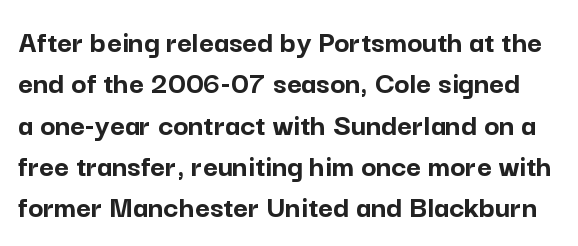
The image shows 32 px semibold sans-serif type, upright; set normal line spacing (1.29x), normal letter spacing, not underlined; low stroke contrast and a medium x-height.
